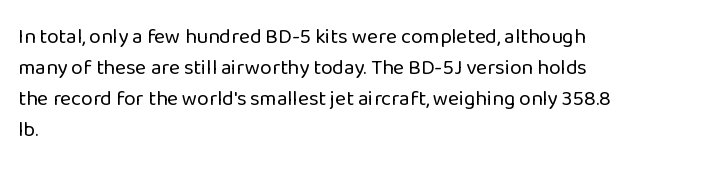
If you drew a line through each stem, it would be perfectly vertical. Leftover space on each line is placed entirely after the last word. The vertical gap from one line to the next is medium. The specimen omits any rule beneath the text block's lines.
